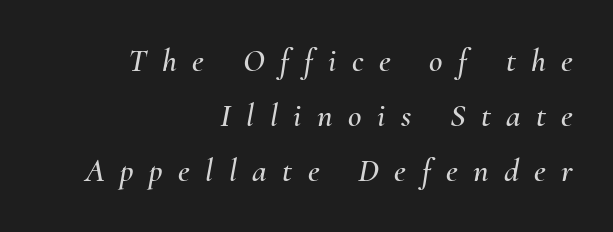
Q: Is the text italic (slanted)? A: Yes, it leans right by about 10 degrees.
Q: Is the text underlined? A: No.
Q: How is the paragraph aligned? A: Right-aligned.
Q: Is the spacing between letters normal or unusually wide? A: Unusually wide.
Q: Is the spacing between lines tight, normal or loose? A: Normal.
Q: Width (condensed, normal, or wide)? A: Normal.
Q: Stroke contrast? A: Medium.
Q: x-height? A: Small.
Q: Monospaced? A: No.
